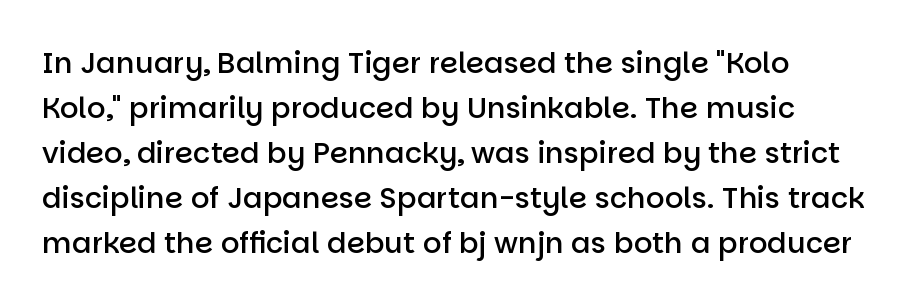
The image shows 29 px semibold sans-serif type, upright; set normal line spacing (1.55x), normal letter spacing, not underlined; low stroke contrast and a large x-height.
